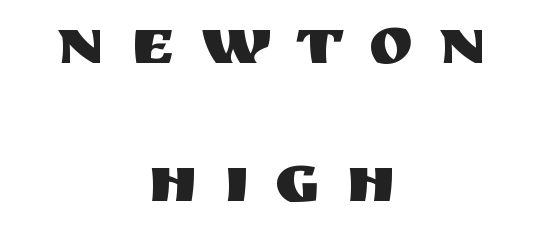
{"serif": "no", "italic": "no", "width": "normal", "stroke_contrast": "medium", "x_height": "large", "monospaced": "no", "underline": "no", "align": "center", "line_spacing": "loose", "line_spacing_ratio": 2.06, "letter_spacing": "wide", "letter_spacing_em": 0.38, "glyph_px": 67}
